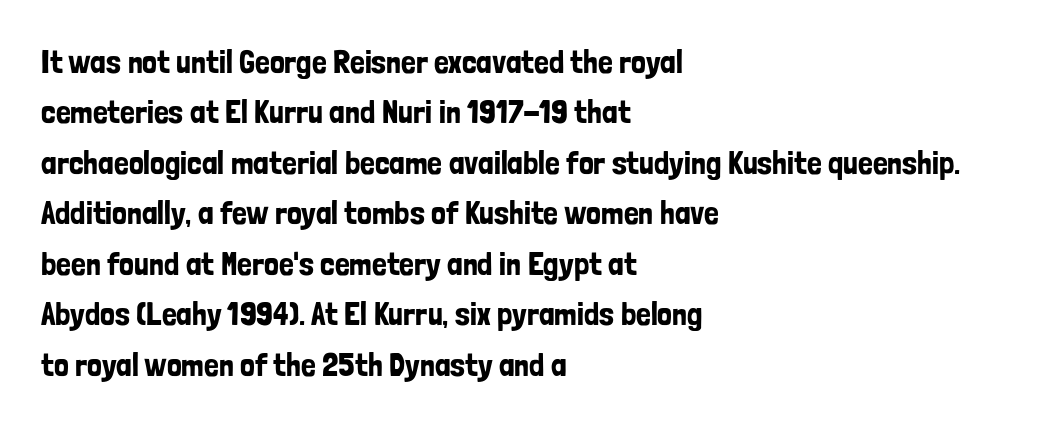
The lines sit at an ordinary, default distance from one another. Nope, no serifs anywhere on these letters. What stands out about the letter spacing? Nothing — it is the standard amount. Line starts are locked; line ends wander.
